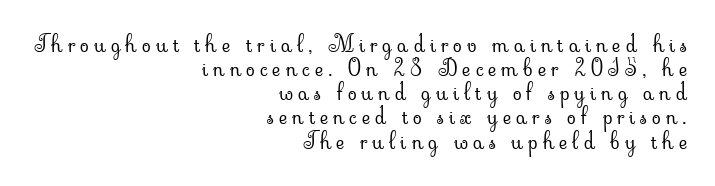
{"italic": "no", "bold": "no", "underline": "no", "align": "right", "line_spacing": "tight", "line_spacing_ratio": 1.05, "letter_spacing": "wide", "letter_spacing_em": 0.22, "glyph_px": 23}
